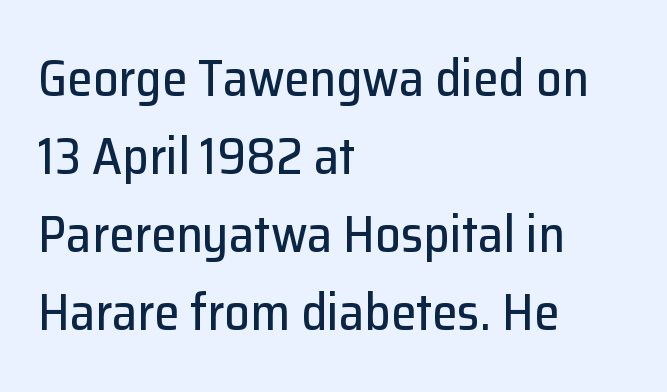
{"serif": "no", "italic": "no", "width": "normal", "stroke_contrast": "low", "x_height": "medium", "monospaced": "no", "underline": "no", "align": "left", "line_spacing": "normal", "line_spacing_ratio": 1.53, "letter_spacing": "normal", "letter_spacing_em": 0.0, "glyph_px": 51}
